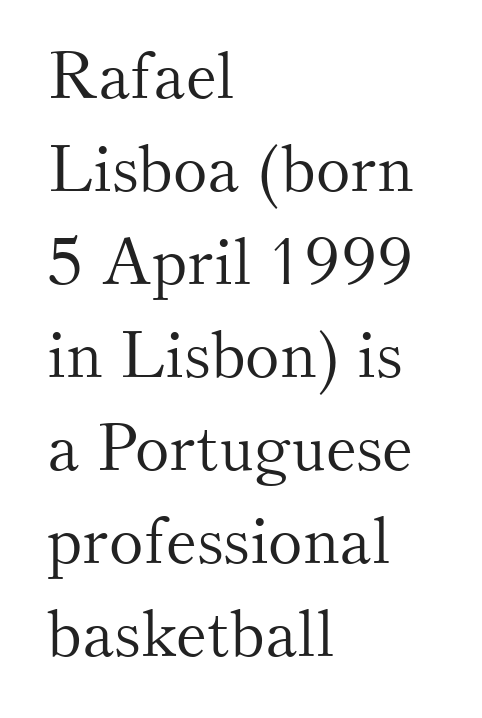
Short and long lines alike share a common starting point at left. Italic? Not at all — the glyphs are vertical. You can tell from the footed stems that serif type was used. Each letter keeps its own natural width here, so spacing adapts to shape.
